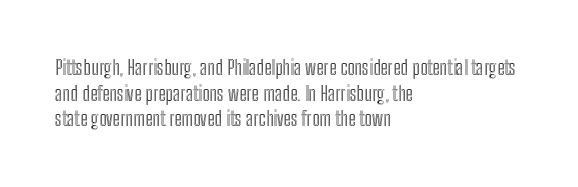
Nobody drew a line under any word here. Italic? Not at all — the glyphs are vertical. The rendering uses a moderate line-height, typical for paragraphs. You could call the tracking neutral — neither tight nor loose. This sample is left-justified, so line endings fall wherever the words run out.
